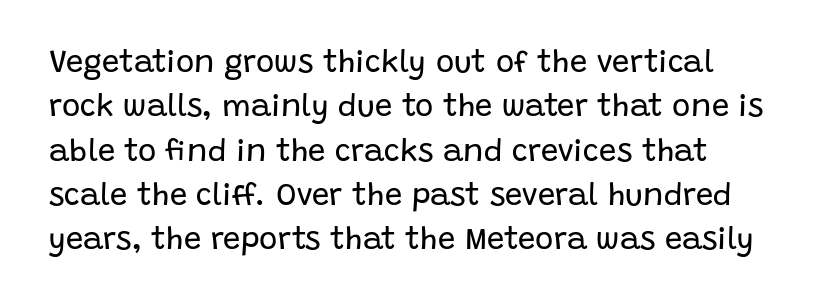
Q: Is the text bold? A: No.
Q: Is the text italic (slanted)? A: No, it is upright.
Q: Is the typeface a serif or a sans-serif typeface? A: Sans-serif.
Q: Is the text underlined? A: No.
Q: Is the spacing between letters normal or unusually wide? A: Normal.
Q: Is the spacing between lines tight, normal or loose? A: Normal.
Q: Width (condensed, normal, or wide)? A: Normal.
Q: Stroke contrast? A: Low.
Q: x-height? A: Large.
Q: Monospaced? A: No.
